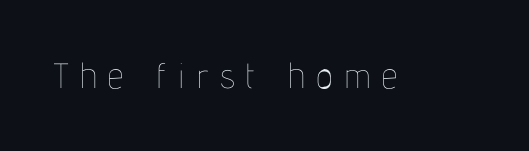
Proportional: the letters do not fall into vertical columns. Caption: face not bold, strokes unweighted. Words float on clear page, feet unadorned. Notice how the stems are strictly vertical — no italics here. Students, note that the glyphs here are deliberately spaced far apart.
